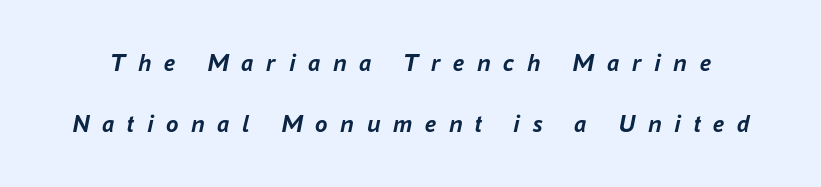
Q: Is the text bold? A: Yes.
Q: Is the text italic (slanted)? A: Yes, it leans right by about 16 degrees.
Q: Is the text underlined? A: No.
Q: Is the spacing between letters normal or unusually wide? A: Unusually wide.
Q: Is the spacing between lines tight, normal or loose? A: Loose.
